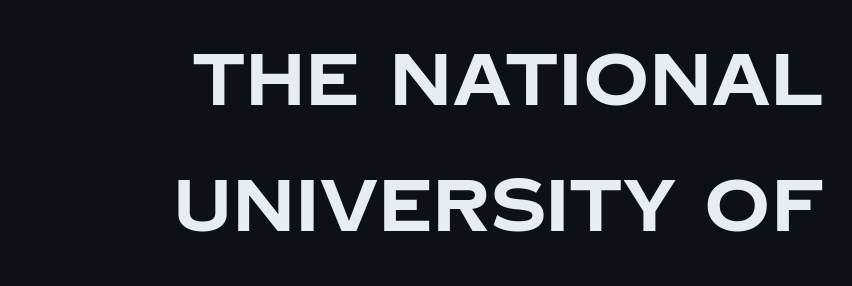
Words float on clear page, feet unadorned. Posture: upright roman. The characters look thick and weighty, a clear bold. Every row of glyphs terminates at an identical x-position on the right. This sample has the flowing, uneven cadence of proportional lettering.
